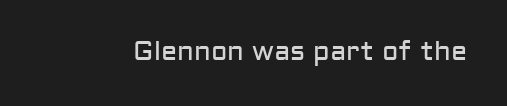
{"italic": "no", "bold": "no", "underline": "no", "letter_spacing": "normal", "letter_spacing_em": 0.0, "glyph_px": 27}
